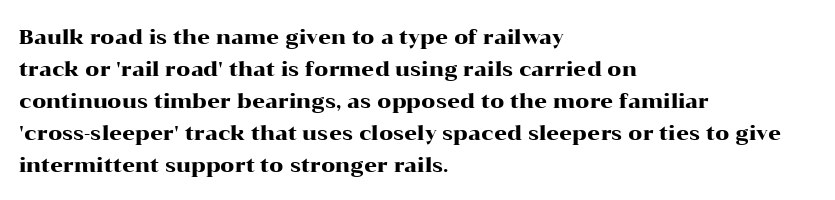
Posture: straight, roman, zero tilt. The ragged edge is on the right, which tells us the setting is flush left. The words here are not underlined. Inter-character spacing is left at the font's built-in metrics. What's the leading like? Ordinary, nothing unusual.
